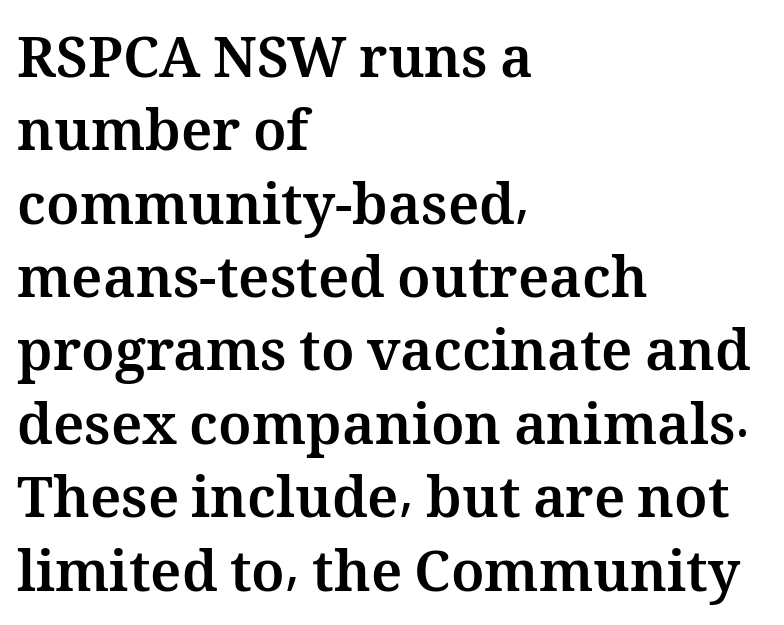
Q: Is the text bold? A: Yes.
Q: Is the text italic (slanted)? A: No, it is upright.
Q: Is the text underlined? A: No.
Q: How is the paragraph aligned? A: Left-aligned.
Q: Is the spacing between letters normal or unusually wide? A: Normal.
Q: Is the spacing between lines tight, normal or loose? A: Normal.
Q: Width (condensed, normal, or wide)? A: Normal.
Q: Stroke contrast? A: Medium.
Q: x-height? A: Medium.
Q: Monospaced? A: No.
